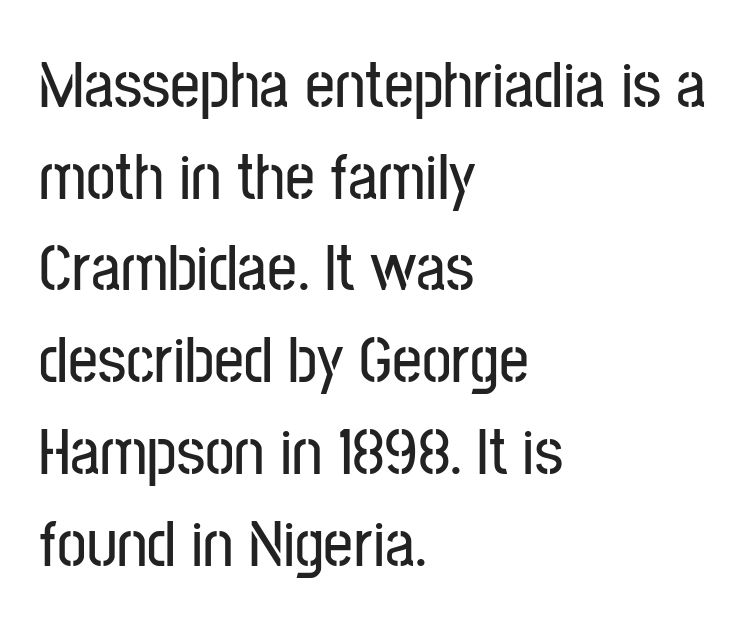
The space between consecutive lines is moderate. The letters stand straight up with perfectly vertical stems. Think of a printed novel: that variable character pitch is what you see here. The glyphs are unaccompanied by any horizontal stroke below them. Classification — sans serif. Here the glyphs are tracked normally, forming tight word shapes.
